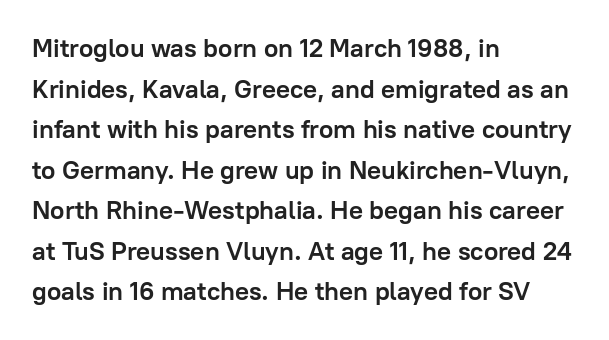
{"italic": "no", "bold": "yes", "underline": "no", "align": "left", "line_spacing": "normal", "line_spacing_ratio": 1.56, "letter_spacing": "normal", "letter_spacing_em": 0.0, "glyph_px": 26}
